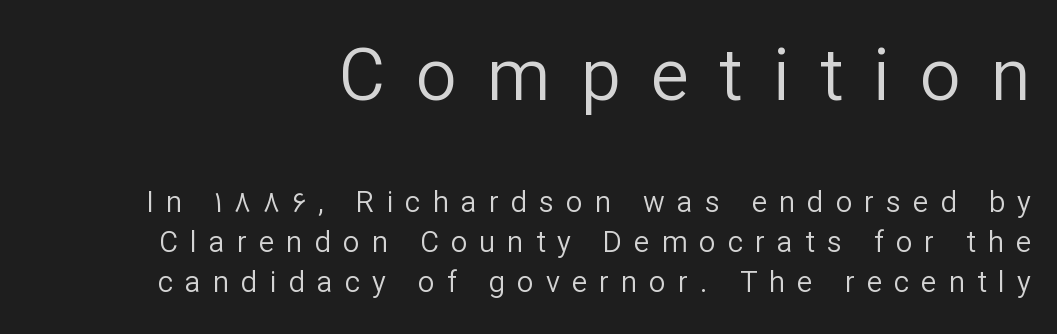
The face looks like a standard text weight, possibly lighter. This rendering widens character spacing well past its baseline value. Leading: standard. Look at the bottom of the vertical strokes: they stop flat, with no serifs. These lines are rendered in a variable-pitch font.
